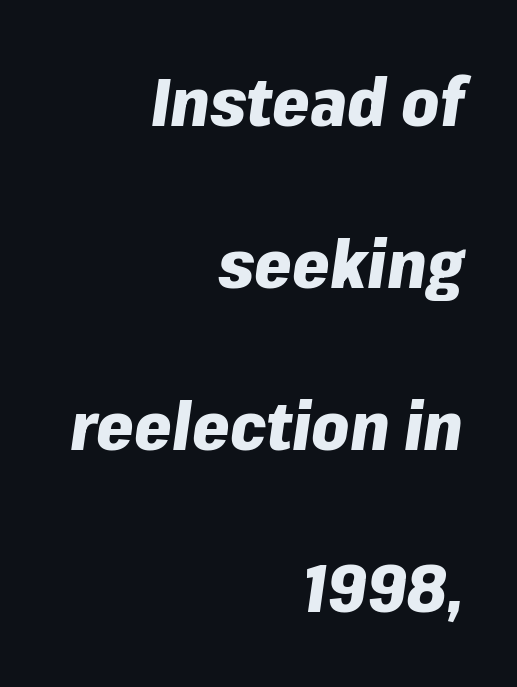
Q: Is the text bold? A: Yes.
Q: Is the text italic (slanted)? A: Yes, it leans right by about 8 degrees.
Q: Is the text underlined? A: No.
Q: How is the paragraph aligned? A: Right-aligned.
Q: Is the spacing between letters normal or unusually wide? A: Normal.
Q: Is the spacing between lines tight, normal or loose? A: Loose.
Q: Width (condensed, normal, or wide)? A: Normal.
Q: Stroke contrast? A: Low.
Q: x-height? A: Medium.
Q: Monospaced? A: No.
